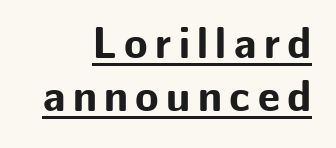
{"serif": "no", "italic": "no", "bold": "yes", "weight": "bold", "width": "normal", "stroke_contrast": "low", "x_height": "medium", "monospaced": "no", "underline": "yes", "align": "right", "line_spacing_ratio": 1.24, "glyph_px": 43}
